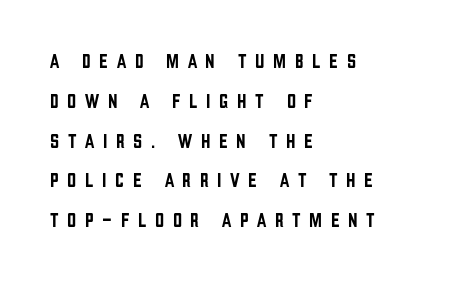
Q: Is the text italic (slanted)? A: No, it is upright.
Q: Is the text underlined? A: No.
Q: How is the paragraph aligned? A: Left-aligned.
Q: Is the spacing between letters normal or unusually wide? A: Unusually wide.
Q: Is the spacing between lines tight, normal or loose? A: Loose.
